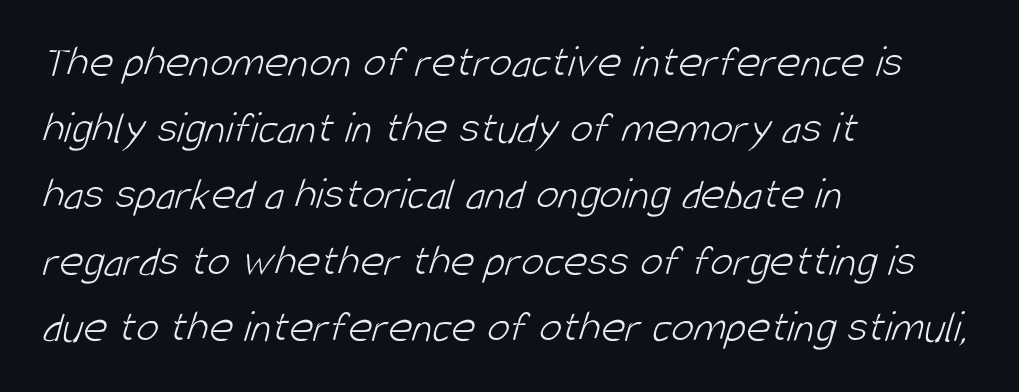
Q: Is the text bold? A: No.
Q: Is the typeface a serif or a sans-serif typeface? A: Sans-serif.
Q: Is the text underlined? A: No.
Q: How is the paragraph aligned? A: Left-aligned.
Q: Is the spacing between letters normal or unusually wide? A: Normal.
Q: Is the spacing between lines tight, normal or loose? A: Normal.
Q: Width (condensed, normal, or wide)? A: Condensed.
Q: Stroke contrast? A: Low.
Q: x-height? A: Large.
Q: Monospaced? A: No.
